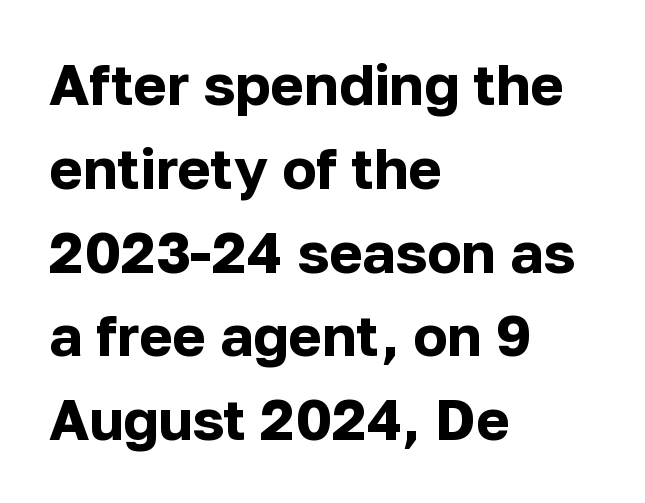
The characters look thick and weighty, a clear bold. The lines are quadded left. Nobody drew a line under any word here. The face used here is proportionally spaced, like ordinary book or web type. Tracking value appears to be zero — textbook default spacing. Unlike italic type, these characters show no tilt at all.
